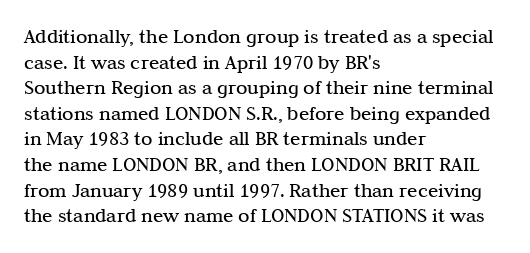
Does extra space separate the letters? No, they use regular spacing. The passage is arranged the way most books set body copy — flush left. The area under the type is left untouched. The face looks like a standard text weight, possibly lighter. Notice how the stems are strictly vertical — no italics here.
